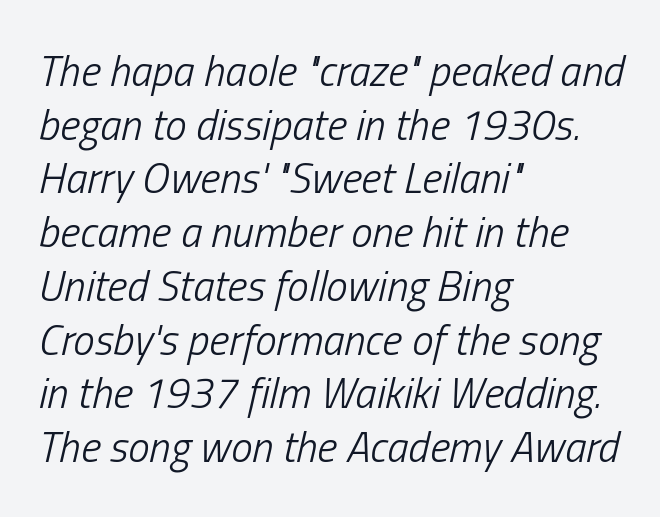
Q: Is the text bold? A: No.
Q: Is the text italic (slanted)? A: Yes, it leans right by about 13 degrees.
Q: Is the text underlined? A: No.
Q: How is the paragraph aligned? A: Left-aligned.
Q: Is the spacing between letters normal or unusually wide? A: Normal.
Q: Is the spacing between lines tight, normal or loose? A: Normal.
Q: Width (condensed, normal, or wide)? A: Condensed.
Q: Stroke contrast? A: Low.
Q: x-height? A: Medium.
Q: Monospaced? A: No.
